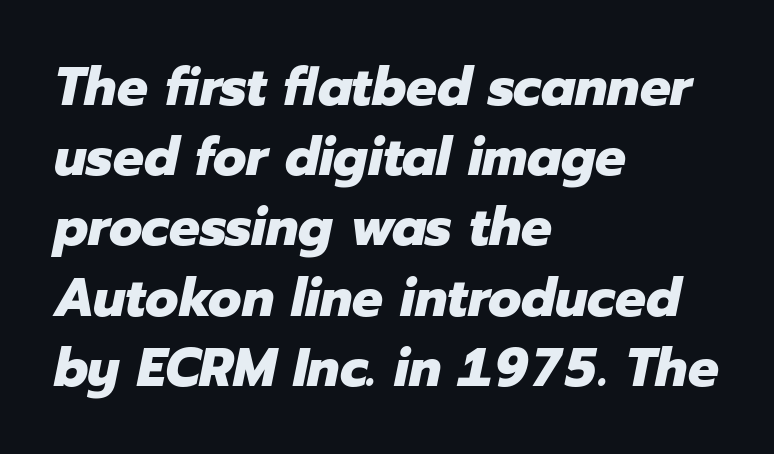
{"italic": "yes", "lean": "right", "slant_degrees": 12, "bold": "yes", "weight": "heavy", "width": "normal", "stroke_contrast": "low", "x_height": "medium", "monospaced": "no", "underline": "no", "align": "left", "line_spacing": "normal", "line_spacing_ratio": 1.3, "letter_spacing": "normal", "letter_spacing_em": 0.0, "glyph_px": 54}
